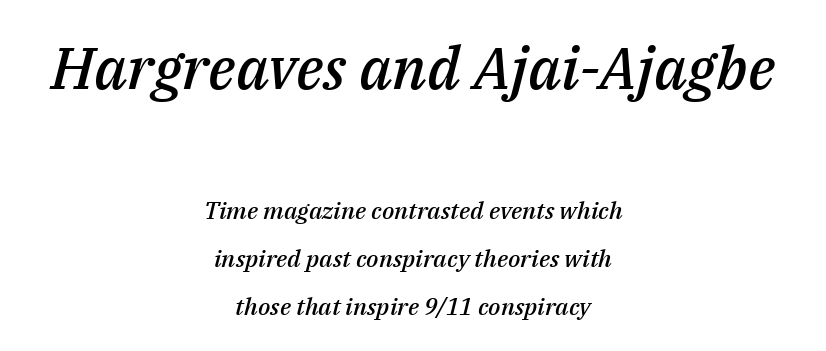
The image shows 59 px semibold type, italic (leaning right); set centered, loose line spacing (2.01x), normal letter spacing, not underlined; the first (top) block is 2.46x larger; medium stroke contrast and a medium x-height.
